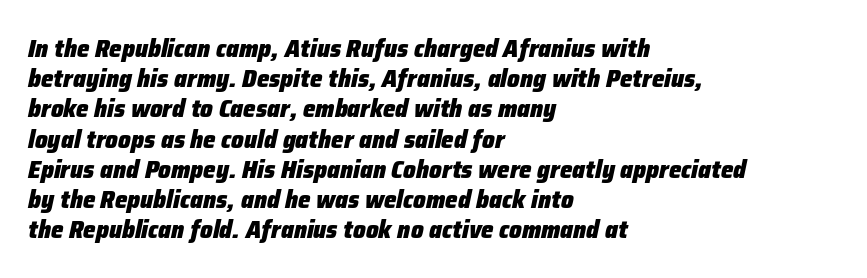
{"italic": "yes", "lean": "right", "slant_degrees": 12, "bold": "yes", "underline": "no", "align": "left", "line_spacing_ratio": 1.21, "letter_spacing": "normal", "letter_spacing_em": 0.0, "glyph_px": 25}
